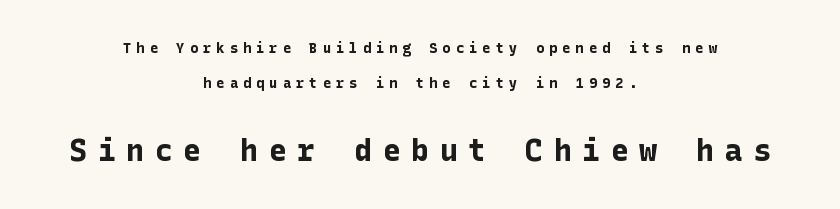
{"serif": "no", "italic": "no", "bold": "yes", "weight": "bold", "width": "normal", "stroke_contrast": "low", "x_height": "medium", "underline": "no", "align": "center", "line_spacing": "loose", "line_spacing_ratio": 2.48, "letter_spacing": "wide", "letter_spacing_em": 0.35, "larger_block": "second", "size_ratio": 2.14, "glyph_px": 30}
